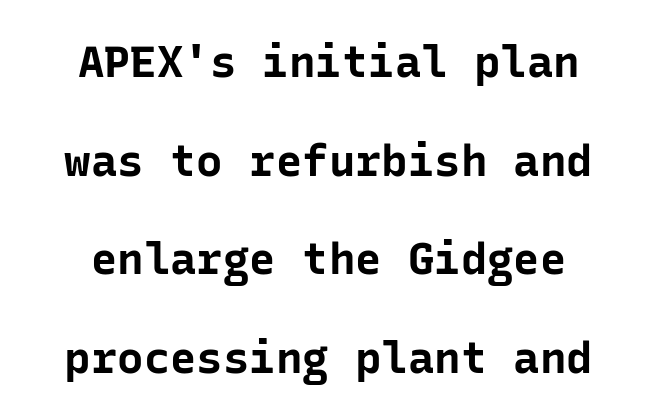
Nope, no serifs anywhere on these letters. Notice how the stems are strictly vertical — no italics here. Every letter is thick-stroked: bold, no question. The rendering uses a large line-height, opening up the rows.
